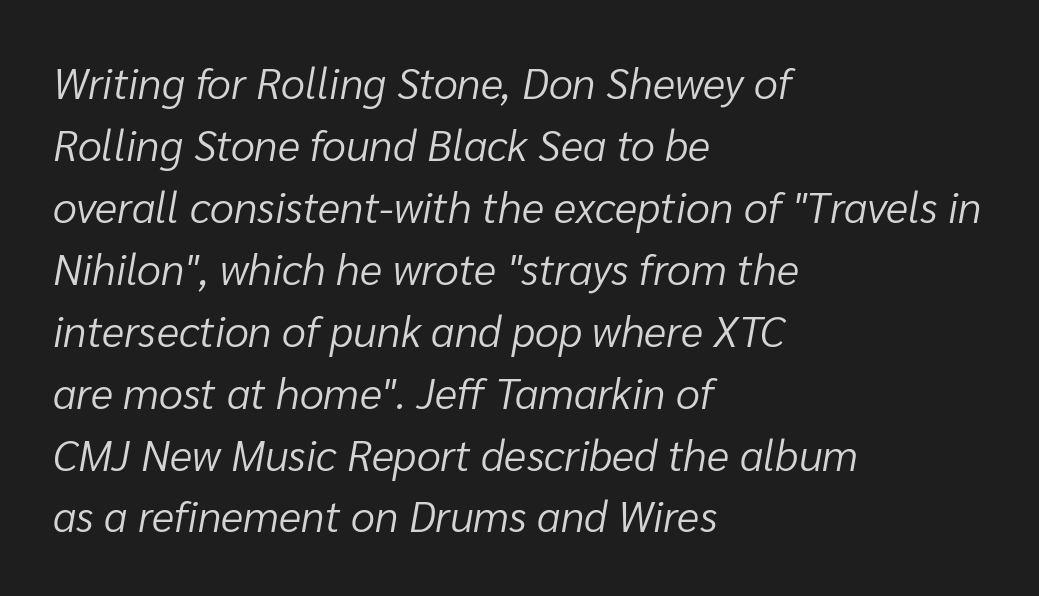
The image shows 43 px light type, italic (leaning right); set left-aligned, normal line spacing (1.44x), normal letter spacing, not underlined; low stroke contrast and a medium x-height.
